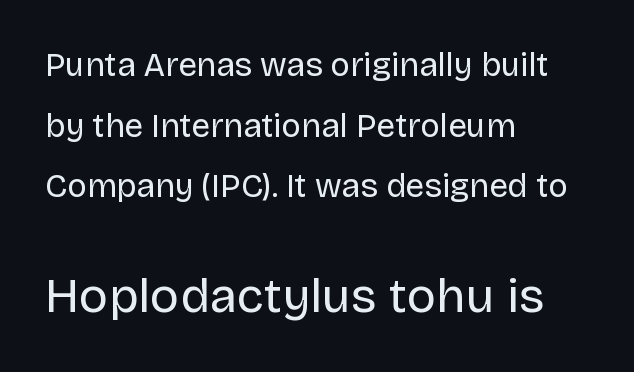
Q: Is the text bold? A: No.
Q: Is the text italic (slanted)? A: No, it is upright.
Q: Is the typeface a serif or a sans-serif typeface? A: Sans-serif.
Q: Is the text underlined? A: No.
Q: How is the paragraph aligned? A: Left-aligned.
Q: Is the spacing between letters normal or unusually wide? A: Normal.
Q: Which block of text is set in a larger size, the first (top) or the second (bottom)? A: The second (bottom) one.
Q: Width (condensed, normal, or wide)? A: Normal.
Q: Stroke contrast? A: Low.
Q: x-height? A: Large.
Q: Monospaced? A: No.
